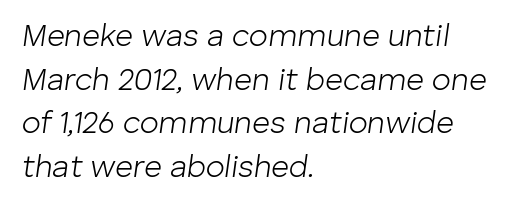
This sample has the flowing, uneven cadence of proportional lettering. The rendering applies a slant to the glyphs. What stands out about the letter spacing? Nothing — it is the standard amount. These glyphs show unthickened strokes, regular width or finer. Horizontal bands of white between lines are of average thickness. The space directly below the letters is spotless.
